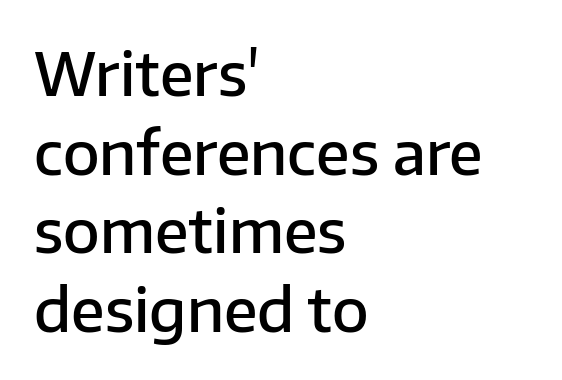
The image shows 60 px semibold sans-serif type, upright; set left-aligned, normal line spacing (1.31x), normal letter spacing, not underlined; low stroke contrast and a medium x-height.
